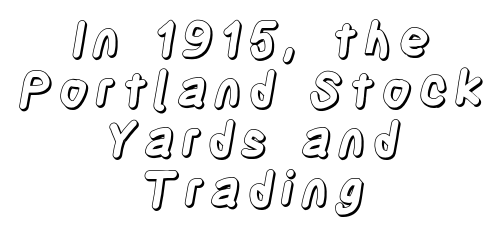
The image shows 48 px condensed type; set centered, tight line spacing (1.04x), not underlined; a large x-height.
